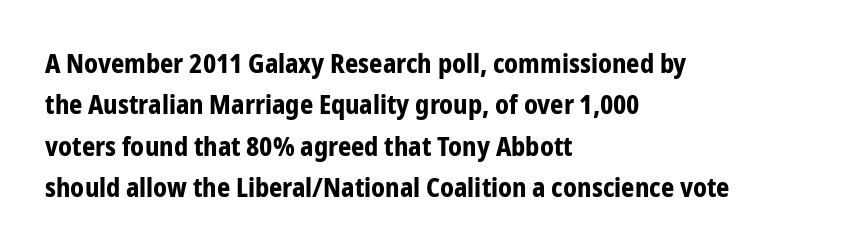
Q: Is the text bold? A: Yes.
Q: Is the text italic (slanted)? A: No, it is upright.
Q: Is the text underlined? A: No.
Q: How is the paragraph aligned? A: Left-aligned.
Q: Is the spacing between letters normal or unusually wide? A: Normal.
Q: Is the spacing between lines tight, normal or loose? A: Normal.
